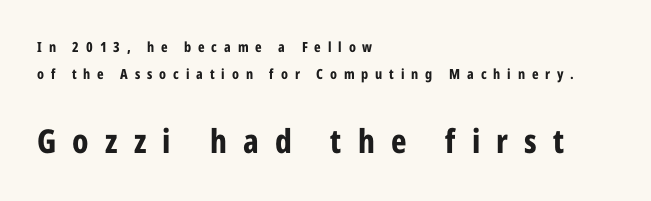
Proportional: the letters do not fall into vertical columns. A great deal of white space separates one row of letters from the next. These lines stack with their left ends in a neat column. Bigger letters appear in the bottom chunk; the top chunk is reduced. Between one letter and the next there's a generous, obvious gap. Rule under the text: the space is simply empty.
